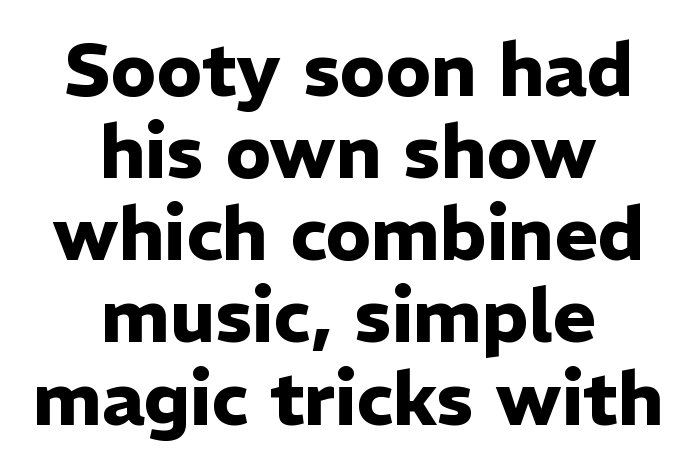
Q: Is the text bold? A: Yes.
Q: Is the text italic (slanted)? A: No, it is upright.
Q: Is the typeface a serif or a sans-serif typeface? A: Sans-serif.
Q: Is the text underlined? A: No.
Q: How is the paragraph aligned? A: Centered.
Q: Is the spacing between letters normal or unusually wide? A: Normal.
Q: Is the spacing between lines tight, normal or loose? A: Tight.
Q: Width (condensed, normal, or wide)? A: Normal.
Q: Stroke contrast? A: Low.
Q: x-height? A: Medium.
Q: Monospaced? A: No.
